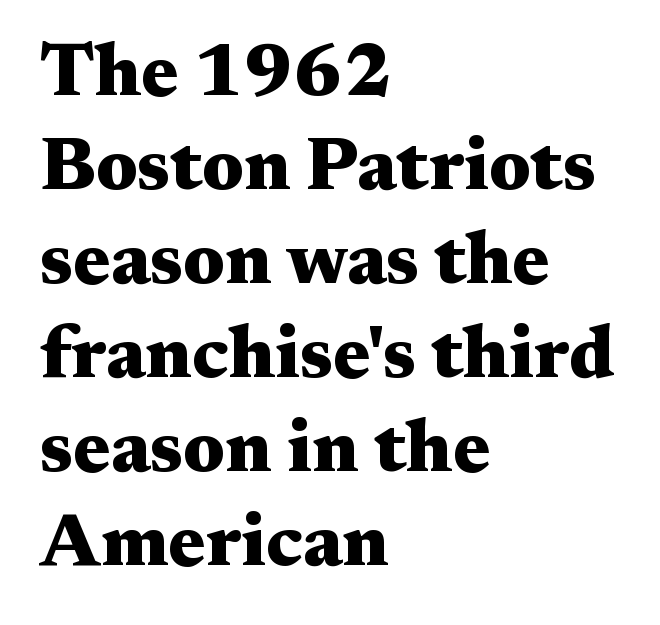
Q: Is the text bold? A: Yes.
Q: Is the text italic (slanted)? A: No, it is upright.
Q: Is the typeface a serif or a sans-serif typeface? A: Serif.
Q: Is the text underlined? A: No.
Q: How is the paragraph aligned? A: Left-aligned.
Q: Is the spacing between letters normal or unusually wide? A: Normal.
Q: Is the spacing between lines tight, normal or loose? A: Normal.
Q: Width (condensed, normal, or wide)? A: Wide.
Q: Stroke contrast? A: Medium.
Q: x-height? A: Medium.
Q: Monospaced? A: No.
